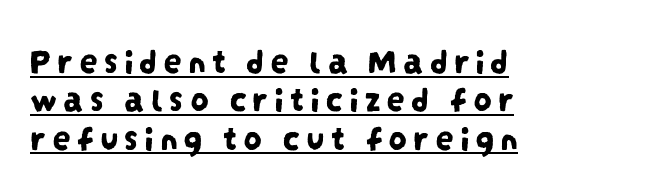
Q: Is the typeface a serif or a sans-serif typeface? A: Sans-serif.
Q: Is the text underlined? A: Yes.
Q: How is the paragraph aligned? A: Left-aligned.
Q: Is the spacing between lines tight, normal or loose? A: Tight.
Q: Width (condensed, normal, or wide)? A: Condensed.
Q: Stroke contrast? A: Low.
Q: x-height? A: Large.
Q: Monospaced? A: No.
